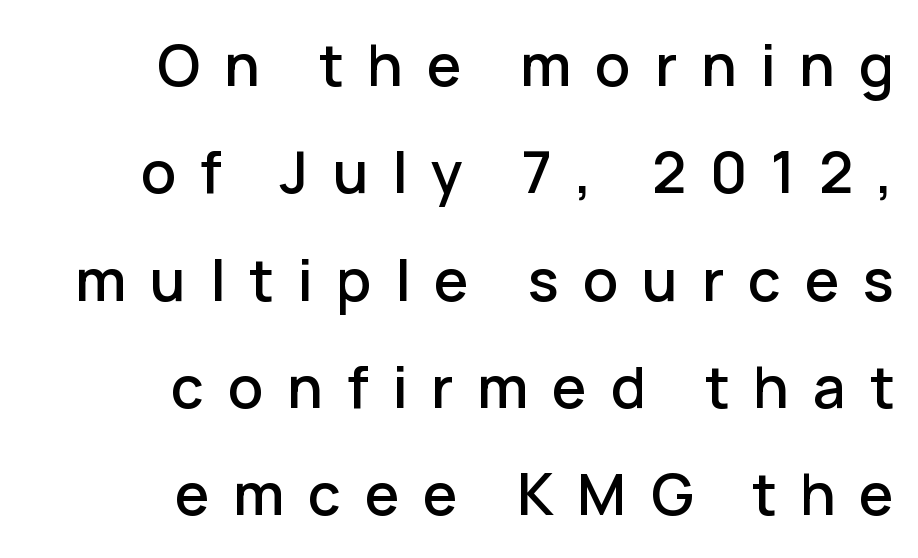
Q: Is the text italic (slanted)? A: No, it is upright.
Q: Is the typeface a serif or a sans-serif typeface? A: Sans-serif.
Q: Is the text underlined? A: No.
Q: How is the paragraph aligned? A: Right-aligned.
Q: Is the spacing between letters normal or unusually wide? A: Unusually wide.
Q: Width (condensed, normal, or wide)? A: Normal.
Q: Stroke contrast? A: Low.
Q: x-height? A: Medium.
Q: Monospaced? A: No.
